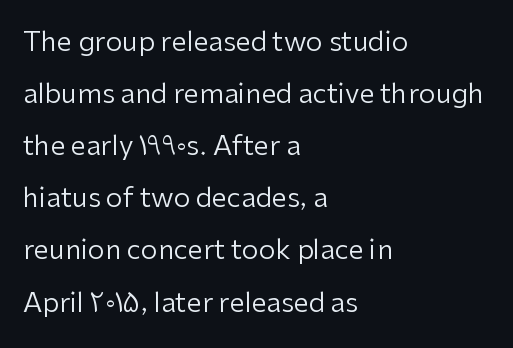
The image shows 27 px text type, upright; set left-aligned, loose line spacing (1.93x), normal letter spacing, not underlined.
